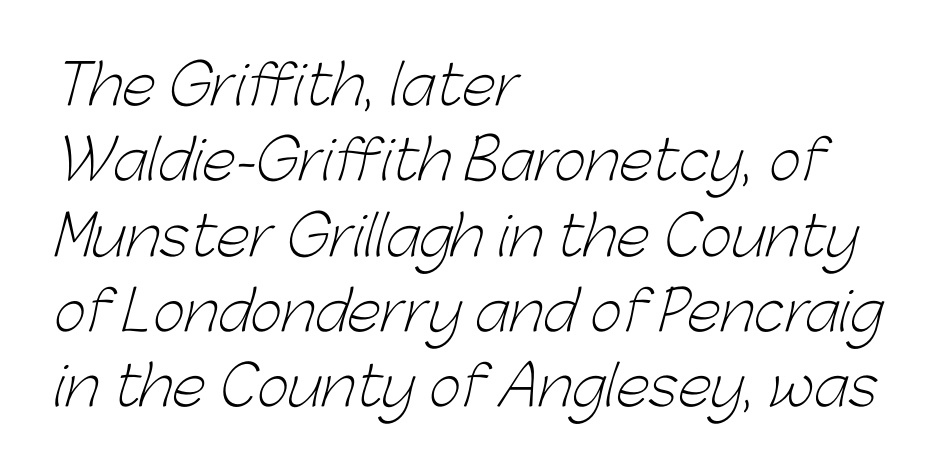
{"serif": "no", "bold": "no", "weight": "light", "width": "normal", "stroke_contrast": "low", "x_height": "medium", "monospaced": "no", "underline": "no", "align": "left", "line_spacing": "normal", "line_spacing_ratio": 1.37, "letter_spacing": "normal", "letter_spacing_em": 0.0, "glyph_px": 55}
